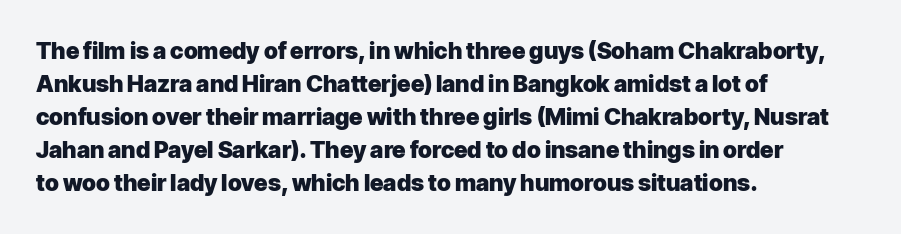
This sample keeps an unexceptional amount of space between lines. Strokes here are thick enough to call this a true bold. A student would call this left alignment; a typographer would say flush left, rag right. You can tell it's not italic because the verticals are truly vertical.
